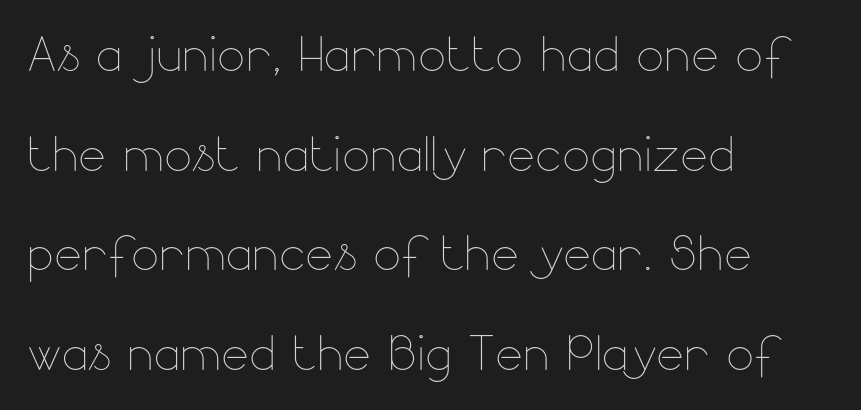
In terms of leading, this rendering sits right in the middle. Ascenders rise straight up at ninety degrees. Beneath every word, the page is bare. Words appear dense and cohesive because spacing is normal.
